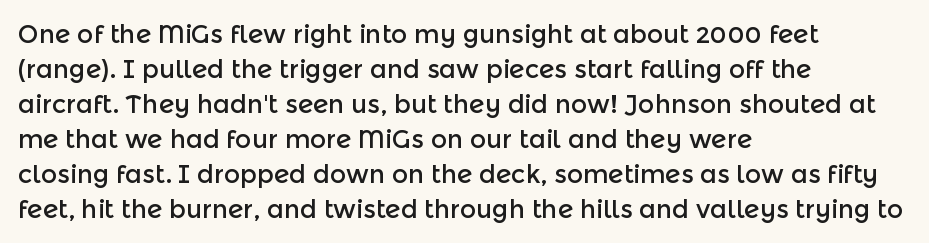
Q: Is the text italic (slanted)? A: No, it is upright.
Q: Is the text underlined? A: No.
Q: How is the paragraph aligned? A: Left-aligned.
Q: Is the spacing between letters normal or unusually wide? A: Normal.
Q: Is the spacing between lines tight, normal or loose? A: Normal.
